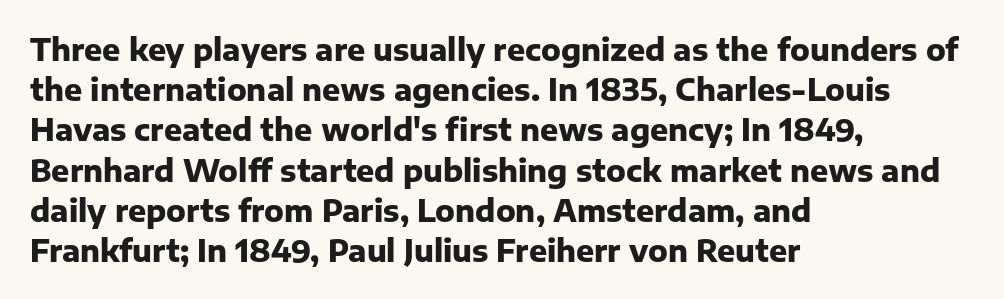
{"serif": "no", "italic": "no", "bold": "yes", "weight": "heavy", "width": "normal", "stroke_contrast": "low", "x_height": "medium", "monospaced": "no", "underline": "no", "align": "left", "line_spacing": "normal", "line_spacing_ratio": 1.34, "letter_spacing": "normal", "letter_spacing_em": 0.0, "glyph_px": 30}
